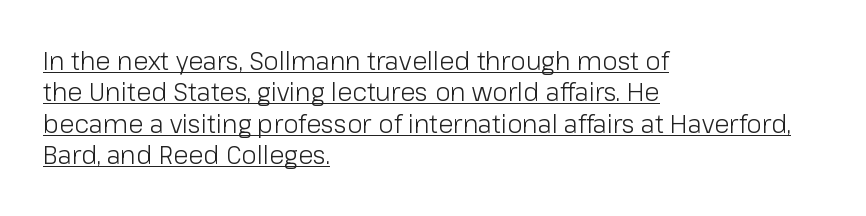
{"italic": "no", "bold": "no", "underline": "yes", "align": "left", "line_spacing": "normal", "line_spacing_ratio": 1.26, "letter_spacing": "normal", "letter_spacing_em": 0.0, "glyph_px": 25}
